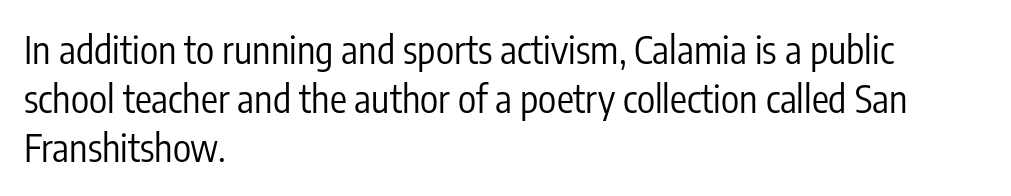
Q: Is the text bold? A: No.
Q: Is the text italic (slanted)? A: No, it is upright.
Q: Is the typeface a serif or a sans-serif typeface? A: Sans-serif.
Q: Is the text underlined? A: No.
Q: How is the paragraph aligned? A: Left-aligned.
Q: Is the spacing between letters normal or unusually wide? A: Normal.
Q: Is the spacing between lines tight, normal or loose? A: Normal.
Q: Width (condensed, normal, or wide)? A: Condensed.
Q: Stroke contrast? A: Low.
Q: x-height? A: Medium.
Q: Monospaced? A: No.
